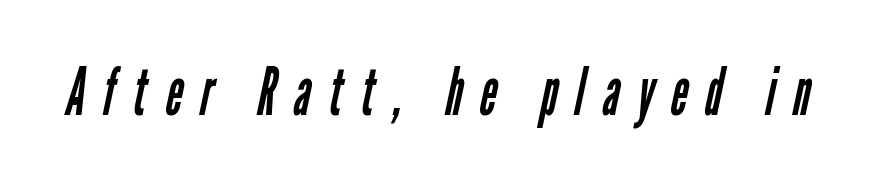
Q: Is the text bold? A: No.
Q: Is the typeface a serif or a sans-serif typeface? A: Sans-serif.
Q: Is the text underlined? A: No.
Q: Is the spacing between letters normal or unusually wide? A: Unusually wide.
Q: Width (condensed, normal, or wide)? A: Condensed.
Q: Stroke contrast? A: Low.
Q: x-height? A: Medium.
Q: Monospaced? A: No.
